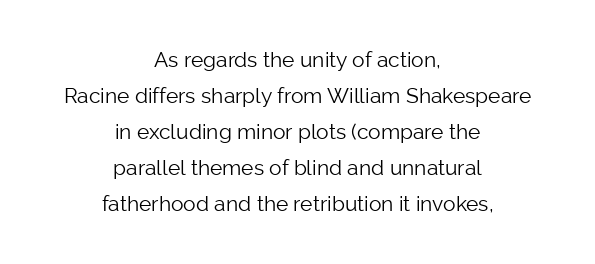
{"italic": "no", "bold": "no", "underline": "no", "align": "center", "line_spacing_ratio": 1.72, "letter_spacing": "normal", "letter_spacing_em": 0.0, "glyph_px": 21}
